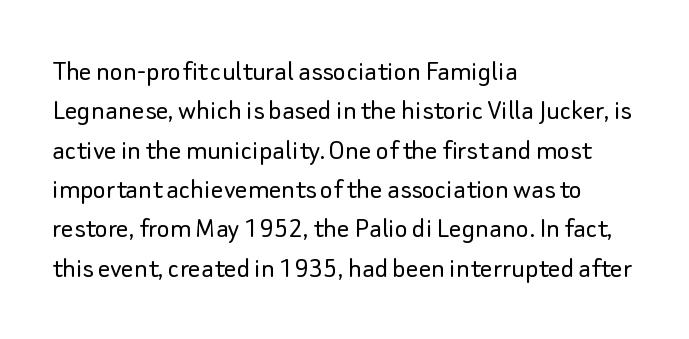
Q: Is the text bold? A: No.
Q: Is the text italic (slanted)? A: No, it is upright.
Q: Is the typeface a serif or a sans-serif typeface? A: Sans-serif.
Q: Is the text underlined? A: No.
Q: How is the paragraph aligned? A: Left-aligned.
Q: Is the spacing between letters normal or unusually wide? A: Normal.
Q: Is the spacing between lines tight, normal or loose? A: Normal.
Q: Width (condensed, normal, or wide)? A: Normal.
Q: Stroke contrast? A: Low.
Q: x-height? A: Small.
Q: Monospaced? A: No.
